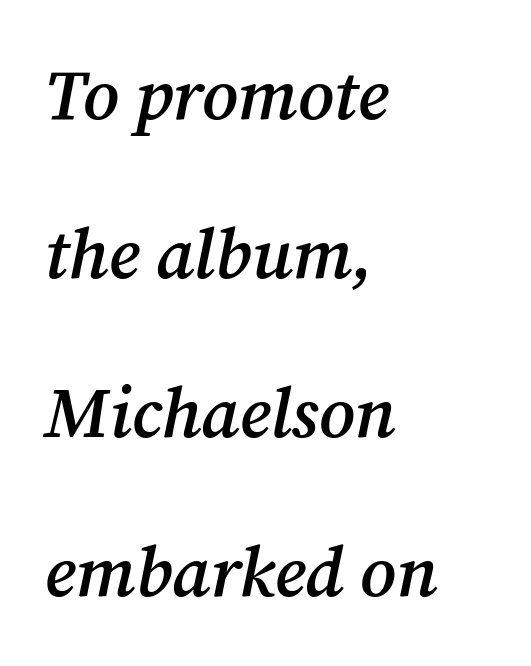
The image shows 71 px semibold serif type, italic (leaning right); set left-aligned, loose line spacing (2.24x), normal letter spacing, not underlined; medium stroke contrast and a medium x-height.
